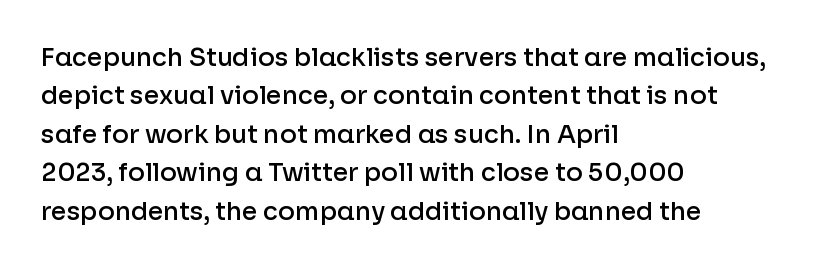
Has an underline been added? It has not. A typesetter would mark this as roman, not italic. The passage shown has conventional tracking throughout. The rows are spaced the way most documents space them. Each line starts at the same left margin while the right side varies. The font is running at a semibold setting, under full bold.
